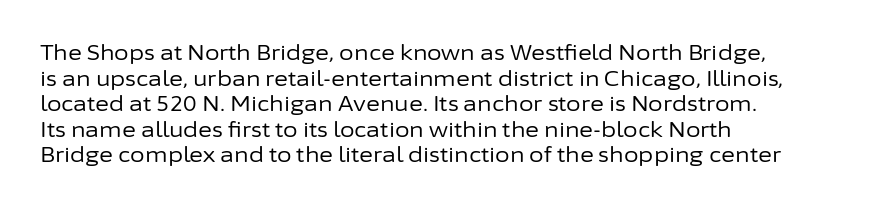
Q: Is the text bold? A: No.
Q: Is the text italic (slanted)? A: No, it is upright.
Q: Is the text underlined? A: No.
Q: How is the paragraph aligned? A: Left-aligned.
Q: Is the spacing between letters normal or unusually wide? A: Normal.
